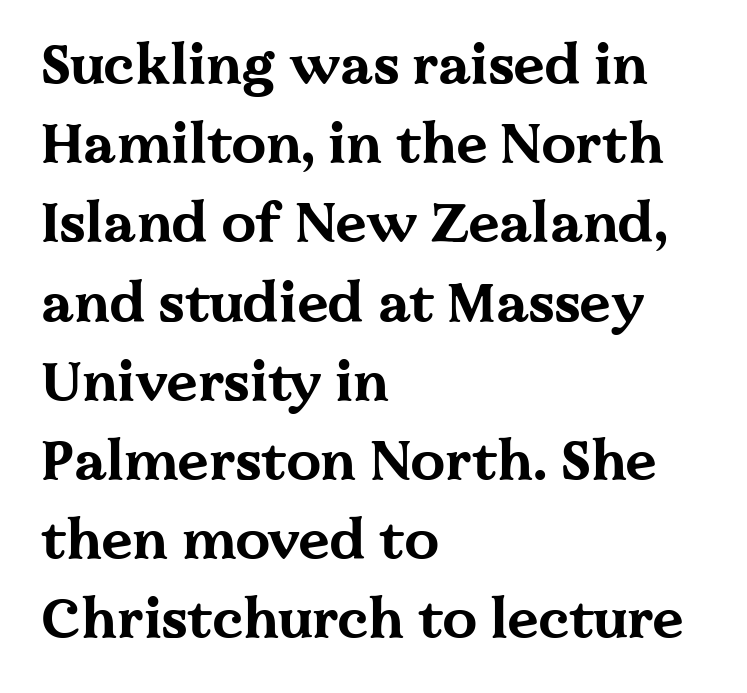
Q: Is the text bold? A: Yes.
Q: Is the text italic (slanted)? A: No, it is upright.
Q: Is the typeface a serif or a sans-serif typeface? A: Serif.
Q: Is the text underlined? A: No.
Q: How is the paragraph aligned? A: Left-aligned.
Q: Is the spacing between letters normal or unusually wide? A: Normal.
Q: Is the spacing between lines tight, normal or loose? A: Normal.
Q: Width (condensed, normal, or wide)? A: Wide.
Q: Stroke contrast? A: Medium.
Q: x-height? A: Medium.
Q: Monospaced? A: No.
